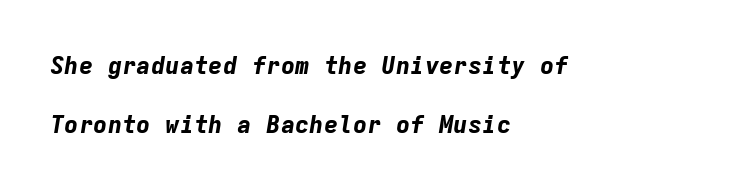
{"italic": "yes", "lean": "right", "slant_degrees": 9, "bold": "yes", "underline": "no", "align": "left", "line_spacing": "loose", "line_spacing_ratio": 2.46, "letter_spacing": "normal", "letter_spacing_em": 0.0, "glyph_px": 24}
